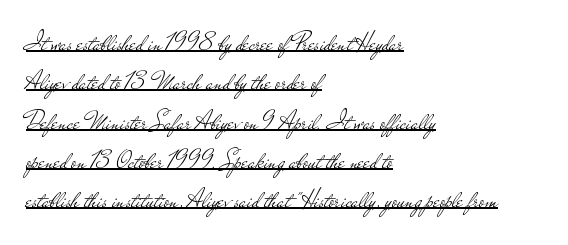
Layout note: lines flush left. The block of text has a typical density, with ordinary space between rows. In terms of letterspacing, this is plain default setting. The cut favours lightness, reaching ordinary text weight at its darkest.
